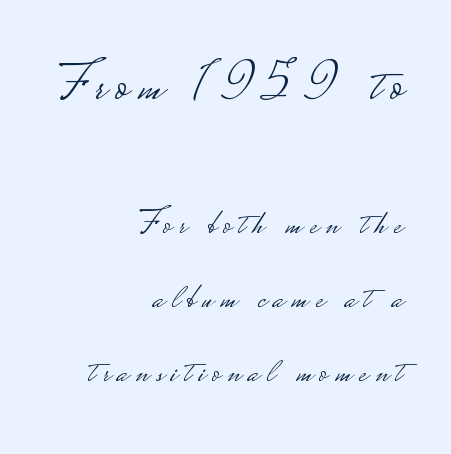
{"serif": "no", "bold": "no", "weight": "light", "width": "wide", "stroke_contrast": "low", "monospaced": "no", "underline": "no", "align": "right", "line_spacing": "loose", "line_spacing_ratio": 2.11, "letter_spacing": "wide", "letter_spacing_em": 0.21, "larger_block": "first", "size_ratio": 1.49, "glyph_px": 52}
